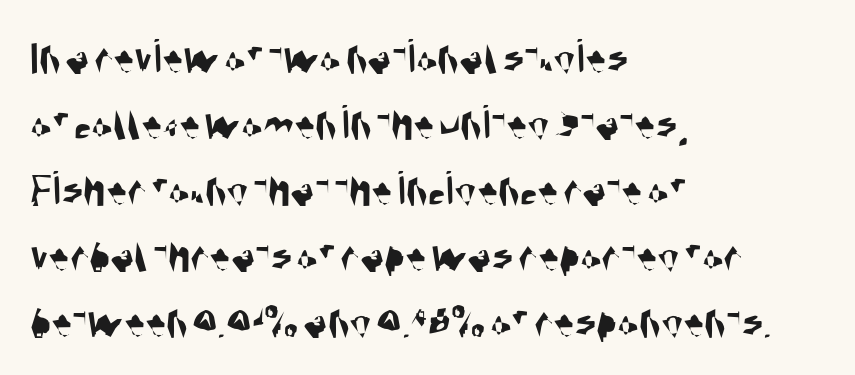
Q: Is the typeface a serif or a sans-serif typeface? A: Sans-serif.
Q: Is the text underlined? A: No.
Q: How is the paragraph aligned? A: Left-aligned.
Q: Is the spacing between letters normal or unusually wide? A: Normal.
Q: Is the spacing between lines tight, normal or loose? A: Normal.
Q: Width (condensed, normal, or wide)? A: Condensed.
Q: Stroke contrast? A: Medium.
Q: x-height? A: Large.
Q: Monospaced? A: No.
